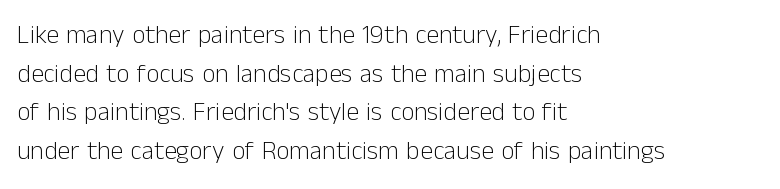
{"italic": "no", "bold": "no", "underline": "no", "align": "left", "line_spacing": "normal", "line_spacing_ratio": 1.49, "letter_spacing": "normal", "letter_spacing_em": 0.0, "glyph_px": 26}
